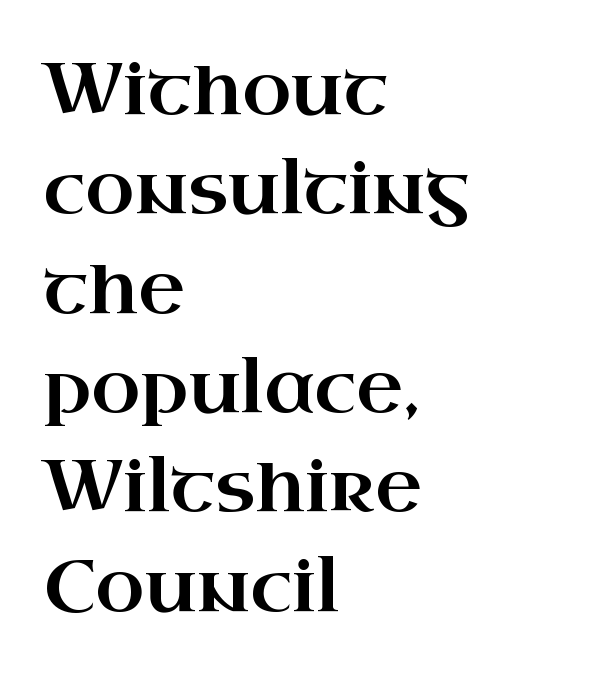
The image shows 72 px wide serif type, upright; set left-aligned, normal line spacing (1.38x), normal letter spacing, not underlined; high stroke contrast and a small x-height.
